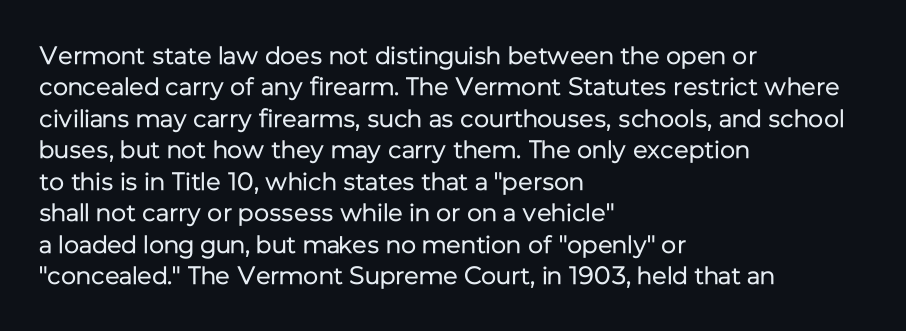
{"italic": "no", "bold": "no", "underline": "no", "align": "left", "line_spacing": "normal", "line_spacing_ratio": 1.26, "letter_spacing": "normal", "letter_spacing_em": 0.0, "glyph_px": 25}
